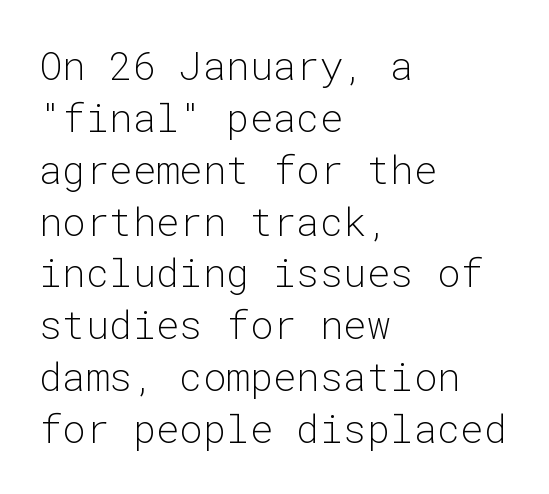
The image shows 39 px light sans-serif type, upright, monospaced; set left-aligned, normal line spacing (1.33x), normal letter spacing, not underlined; low stroke contrast and a medium x-height.
